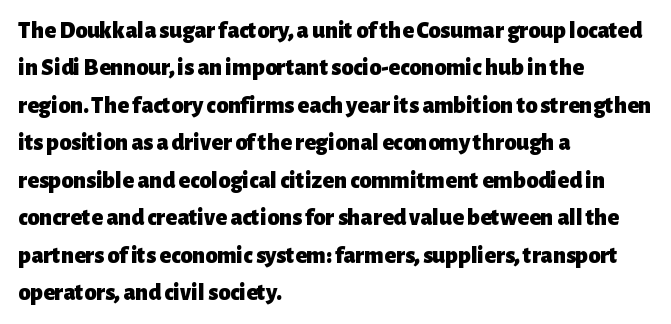
The image shows 24 px bold type, upright; set left-aligned, normal line spacing (1.56x), normal letter spacing, not underlined.
